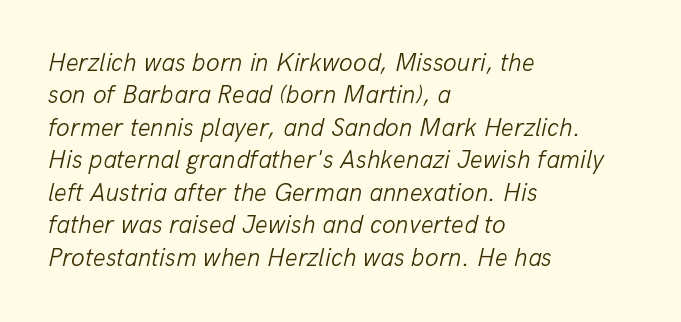
Q: Is the text bold? A: No.
Q: Is the text italic (slanted)? A: Yes, it leans right by about 13 degrees.
Q: Is the text underlined? A: No.
Q: How is the paragraph aligned? A: Left-aligned.
Q: Is the spacing between letters normal or unusually wide? A: Normal.
Q: Is the spacing between lines tight, normal or loose? A: Normal.
